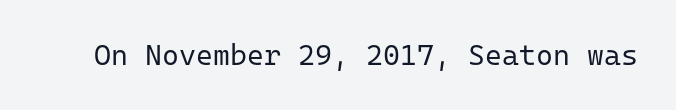
Q: Is the text bold? A: No.
Q: Is the text italic (slanted)? A: No, it is upright.
Q: Is the typeface a serif or a sans-serif typeface? A: Sans-serif.
Q: Is the text underlined? A: No.
Q: Is the spacing between letters normal or unusually wide? A: Normal.
Q: Width (condensed, normal, or wide)? A: Normal.
Q: Stroke contrast? A: Low.
Q: x-height? A: Medium.
Q: Monospaced? A: Yes.
